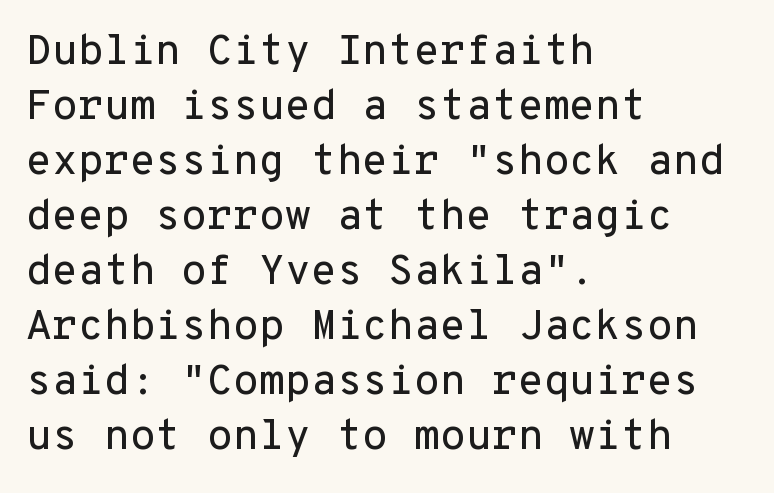
Q: Is the text italic (slanted)? A: No, it is upright.
Q: Is the typeface a serif or a sans-serif typeface? A: Sans-serif.
Q: Is the text underlined? A: No.
Q: How is the paragraph aligned? A: Left-aligned.
Q: Is the spacing between letters normal or unusually wide? A: Normal.
Q: Is the spacing between lines tight, normal or loose? A: Normal.
Q: Width (condensed, normal, or wide)? A: Normal.
Q: Stroke contrast? A: Low.
Q: x-height? A: Medium.
Q: Monospaced? A: Yes.
